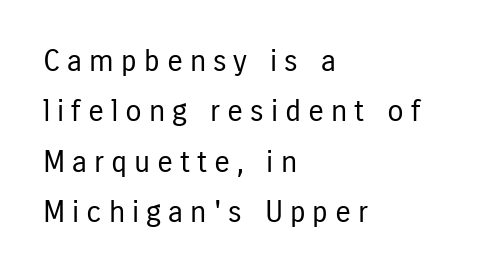
Each new line begins a customary step beneath the previous one. Nothing sits at the stroke ends, so this counts as sans-serif. Descenders are the only things crossing below the line. No chunkiness to these letters — they're not bold. You could not count columns in this text — the font is proportionally spaced.
